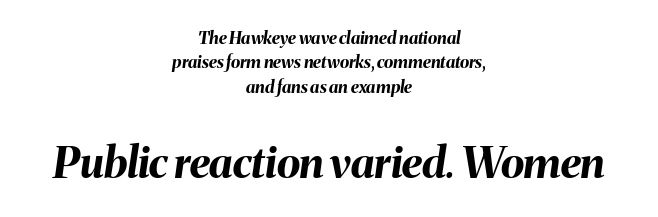
{"italic": "yes", "lean": "right", "slant_degrees": 8, "bold": "yes", "weight": "bold", "width": "normal", "stroke_contrast": "medium", "x_height": "medium", "monospaced": "no", "underline": "no", "align": "center", "line_spacing": "normal", "line_spacing_ratio": 1.44, "letter_spacing": "normal", "letter_spacing_em": 0.0, "larger_block": "second", "size_ratio": 2.53, "glyph_px": 43}
